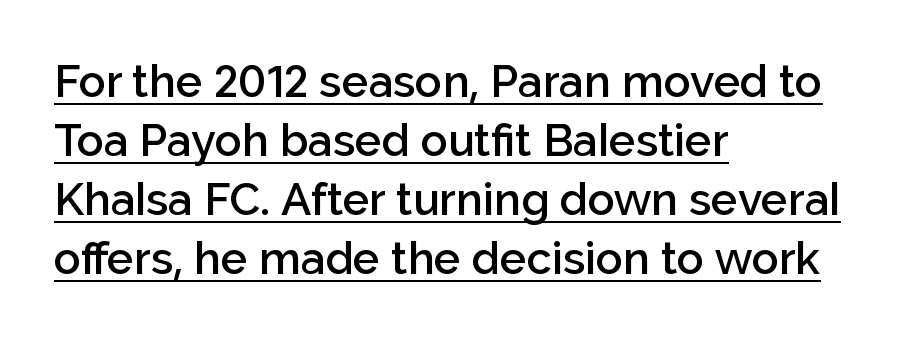
Which margin do the lines hug? The left one — the right edge is uneven. Set as a demibold, roughly 600 on the weight scale. Look at the tracking — it's just the regular setting, nothing added. The vertical gap from one line to the next is medium.
